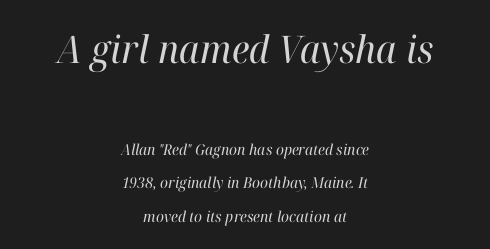
The image shows 38 px regular-weight serif type, italic (leaning right); set centered, loose line spacing (2.24x), normal letter spacing, not underlined; the first (top) block is 2.53x larger; high stroke contrast and a medium x-height.
